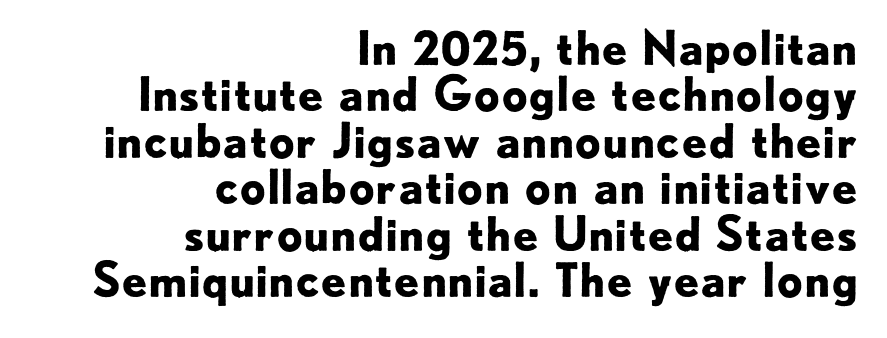
The image shows 46 px bold sans-serif type, upright; set right-aligned, tight line spacing (1.01x), normal letter spacing, not underlined; low stroke contrast and a small x-height.
